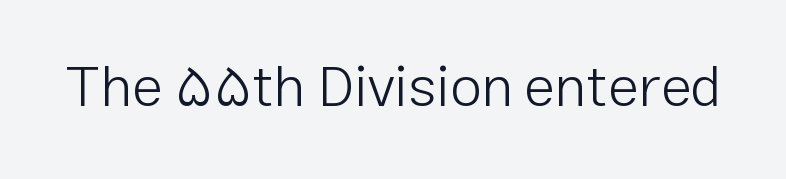
Ascenders rise straight up at ninety degrees. The area under the type is left untouched. Do the characters align in a grid? No, the font is proportional. This sample uses plain, unmodified letter spacing. Classification — sans serif. The passage shown is not bold in any degree.
